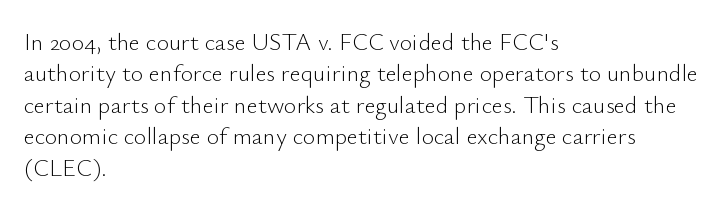
The image shows 24 px text type, upright; set left-aligned, normal line spacing (1.31x), normal letter spacing, not underlined.
